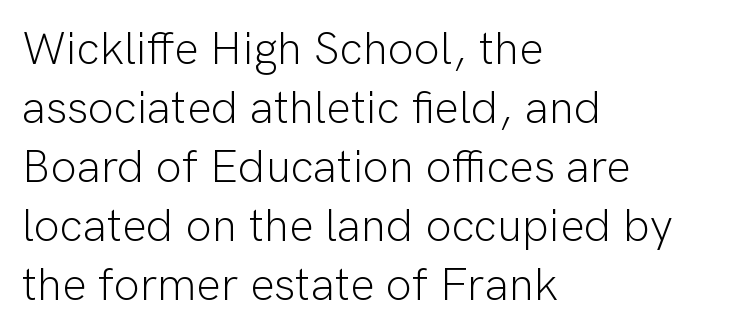
Words float on clear page, feet unadorned. This sample is left-justified, so line endings fall wherever the words run out. Stems here are at most as thick as an everyday book face. Here the designer chose a conventional face with non-uniform glyph widths. These lines keep a tight, regular rhythm from letter to letter.
